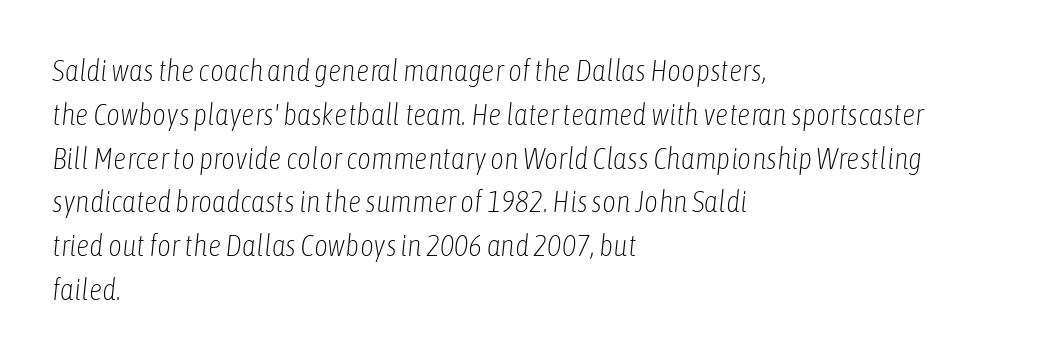
Q: Is the text bold? A: No.
Q: Is the text italic (slanted)? A: Yes, it leans right by about 6 degrees.
Q: Is the text underlined? A: No.
Q: How is the paragraph aligned? A: Left-aligned.
Q: Is the spacing between letters normal or unusually wide? A: Normal.
Q: Is the spacing between lines tight, normal or loose? A: Normal.
Q: Width (condensed, normal, or wide)? A: Condensed.
Q: Stroke contrast? A: Low.
Q: x-height? A: Medium.
Q: Monospaced? A: No.
